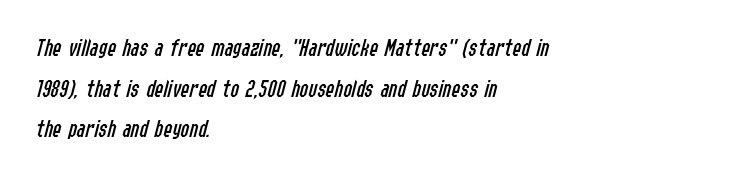
Does the leading feel generous? No, just average. The axis of the letterforms is tilted away from vertical. The cut favours lightness, reaching ordinary text weight at its darkest. The gap between lines stays unmarked.
